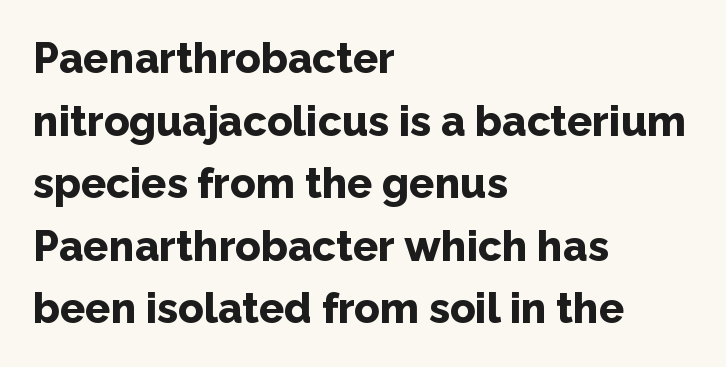
Q: Is the text bold? A: Yes.
Q: Is the text italic (slanted)? A: No, it is upright.
Q: Is the typeface a serif or a sans-serif typeface? A: Sans-serif.
Q: Is the text underlined? A: No.
Q: How is the paragraph aligned? A: Left-aligned.
Q: Is the spacing between letters normal or unusually wide? A: Normal.
Q: Is the spacing between lines tight, normal or loose? A: Normal.
Q: Width (condensed, normal, or wide)? A: Normal.
Q: Stroke contrast? A: Low.
Q: x-height? A: Medium.
Q: Monospaced? A: No.
